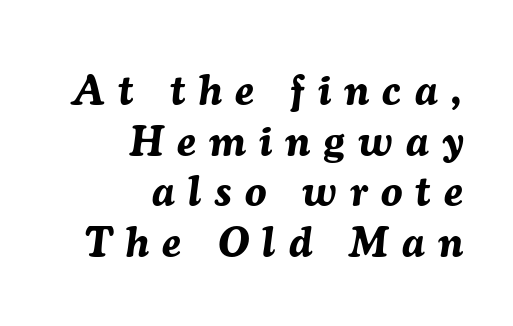
The image shows 43 px bold type, italic (leaning right); set right-aligned, line spacing 1.18x, unusually wide letter spacing (+0.31 em), not underlined; medium stroke contrast and a medium x-height.
